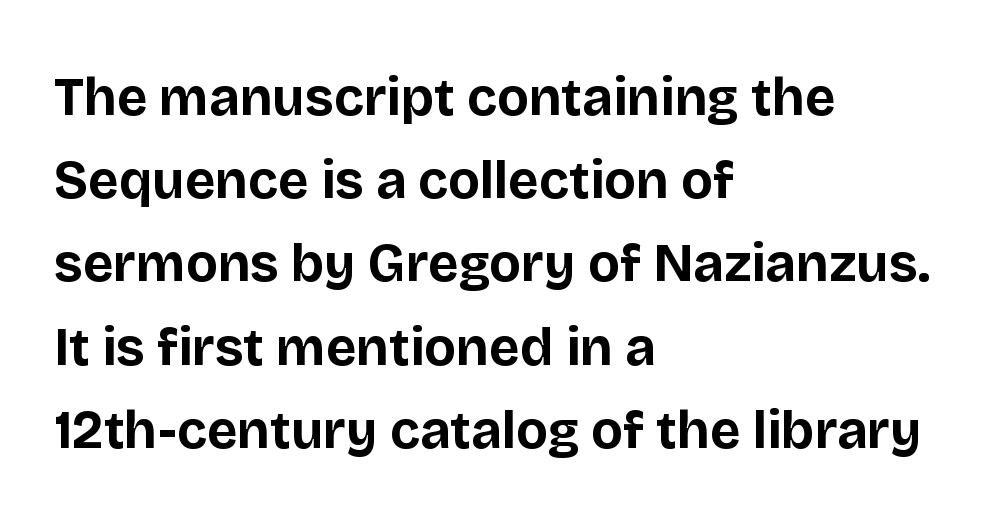
Caption: standard tracking, unaltered. This is the regular roman posture of the typeface. Note the varied advance widths — an 'i' is clearly narrower than an 'm'. Plenty of ink on the page — the face is bold. This rendering uses left alignment, leaving the right contour irregular. This sample keeps an unexceptional amount of space between lines.
